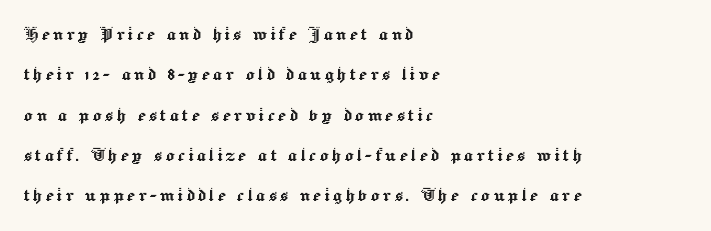
The text block is weighted toward the left margin, trailing off unevenly rightward. A bare baseline throughout the passage. Vertical strokes here are truly vertical.
